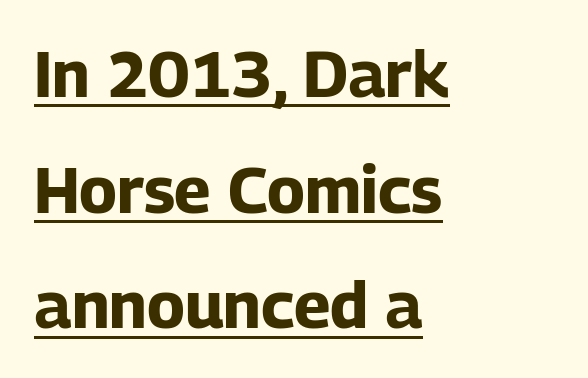
{"serif": "no", "italic": "no", "bold": "yes", "weight": "bold", "width": "normal", "stroke_contrast": "low", "x_height": "medium", "monospaced": "no", "underline": "yes", "align": "left", "line_spacing_ratio": 1.78, "letter_spacing": "normal", "letter_spacing_em": 0.0, "glyph_px": 65}
